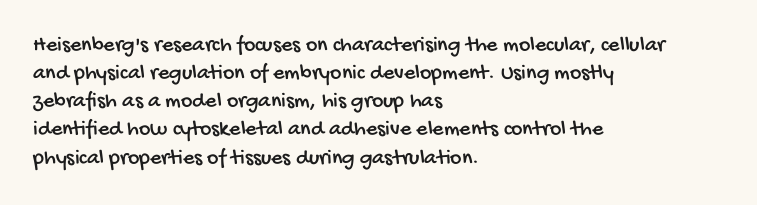
The lines sit at an ordinary, default distance from one another. Alignment: flush left. The tracking reads as untouched default to a designer's eye. The area under the type is left untouched.
